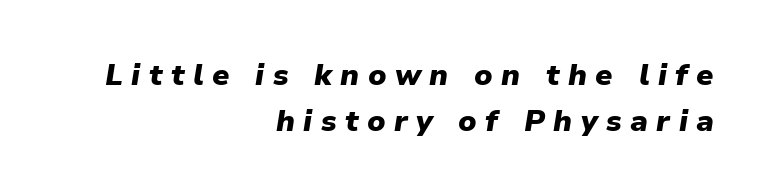
The image shows 30 px heavy type, italic (leaning right); set right-aligned, normal line spacing (1.52x), unusually wide letter spacing (+0.28 em), not underlined; low stroke contrast and a medium x-height.
